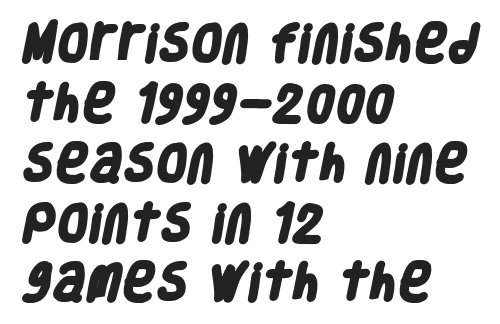
{"serif": "no", "bold": "yes", "weight": "heavy", "width": "condensed", "stroke_contrast": "low", "x_height": "large", "monospaced": "no", "underline": "no", "align": "left", "line_spacing": "normal", "line_spacing_ratio": 1.46, "letter_spacing": "normal", "letter_spacing_em": 0.0, "glyph_px": 41}
